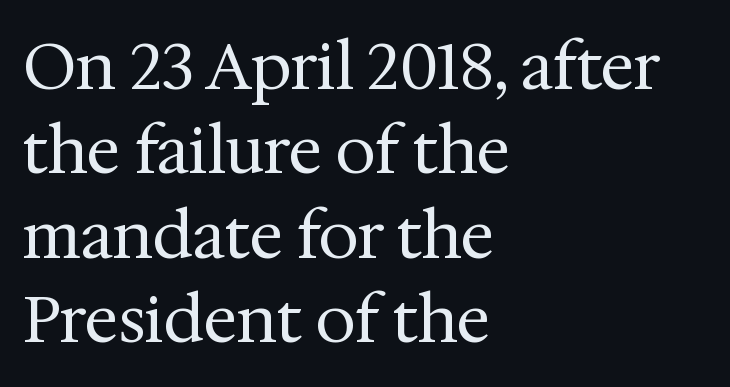
The image shows 64 px regular-weight serif type, upright; set left-aligned, normal line spacing (1.32x), normal letter spacing, not underlined; medium stroke contrast and a medium x-height.
